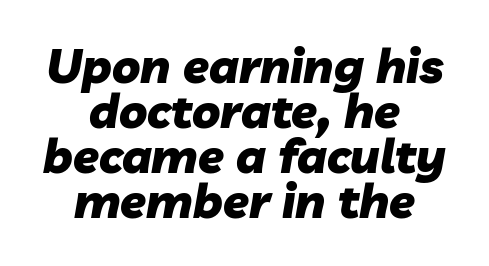
The image shows 47 px heavy type, italic (leaning right); set centered, tight line spacing (0.96x), normal letter spacing, not underlined; low stroke contrast and a medium x-height.
